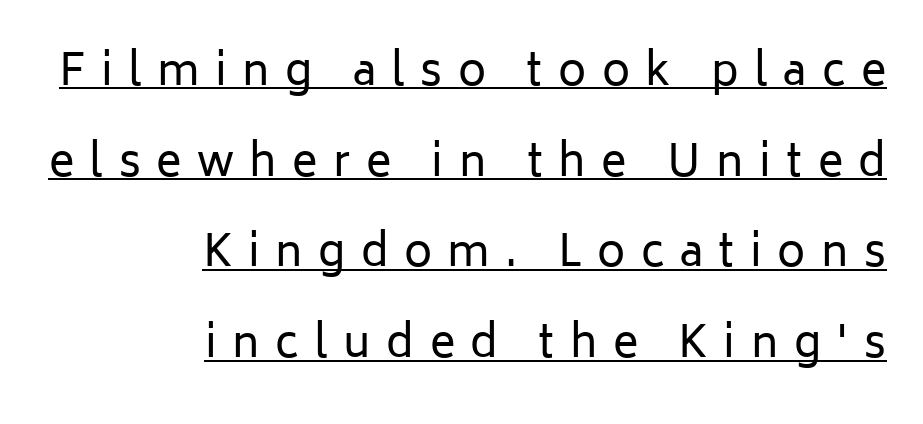
Q: Is the text bold? A: No.
Q: Is the text italic (slanted)? A: No, it is upright.
Q: Is the typeface a serif or a sans-serif typeface? A: Sans-serif.
Q: Is the text underlined? A: Yes.
Q: How is the paragraph aligned? A: Right-aligned.
Q: Is the spacing between letters normal or unusually wide? A: Unusually wide.
Q: Is the spacing between lines tight, normal or loose? A: Loose.
Q: Width (condensed, normal, or wide)? A: Normal.
Q: Stroke contrast? A: Low.
Q: x-height? A: Medium.
Q: Monospaced? A: No.
